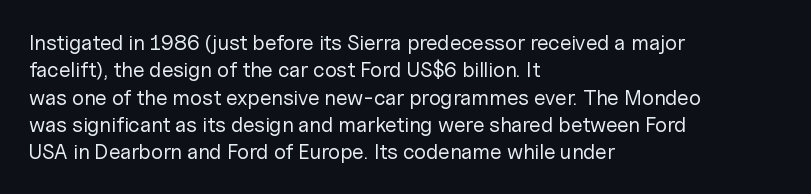
{"italic": "no", "bold": "no", "underline": "no", "align": "left", "line_spacing": "normal", "line_spacing_ratio": 1.3, "letter_spacing": "normal", "letter_spacing_em": 0.0, "glyph_px": 21}
